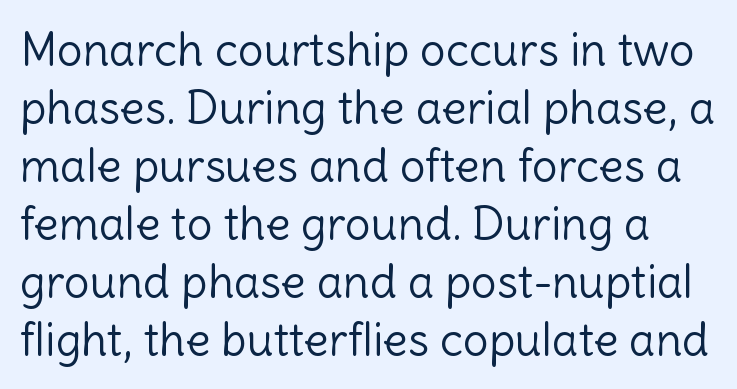
Q: Is the text bold? A: No.
Q: Is the text italic (slanted)? A: No, it is upright.
Q: Is the typeface a serif or a sans-serif typeface? A: Sans-serif.
Q: Is the text underlined? A: No.
Q: Is the spacing between letters normal or unusually wide? A: Normal.
Q: Is the spacing between lines tight, normal or loose? A: Normal.
Q: Width (condensed, normal, or wide)? A: Normal.
Q: x-height? A: Medium.
Q: Monospaced? A: No.
